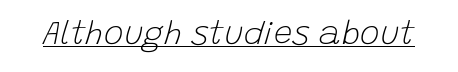
The image shows 33 px light type, italic (leaning right); set normal letter spacing, underlined; low stroke contrast and a large x-height.
